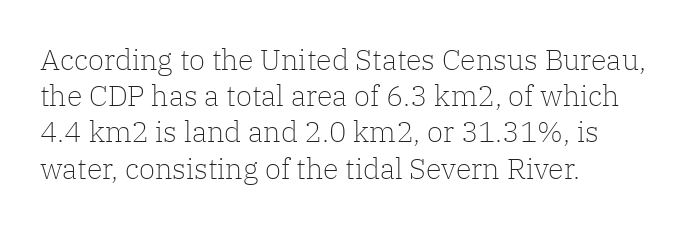
Casual observation: everything's shoved over to the left. Caption: standard tracking, unaltered. Is the type heavy? It reads as light-to-regular instead. The typography opts for an upright posture over an oblique one. The typeface chosen for these lines features serifs. The leading is moderate, giving the passage an even texture.
